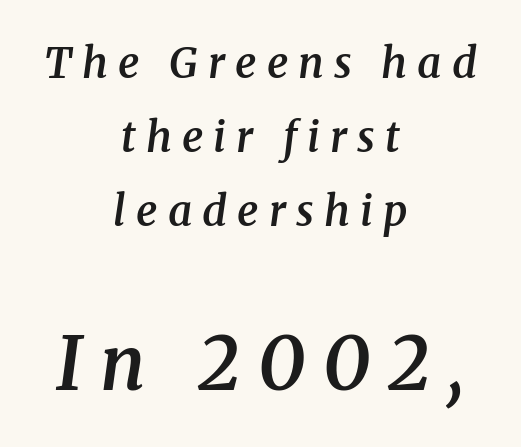
Letters rest on an invisible, unmarked baseline. The rendering uses natural spacing where letterforms have individual widths. Note: serifs present on the glyphs. Notice how the passage keeps no hard edge, just a central spine.
